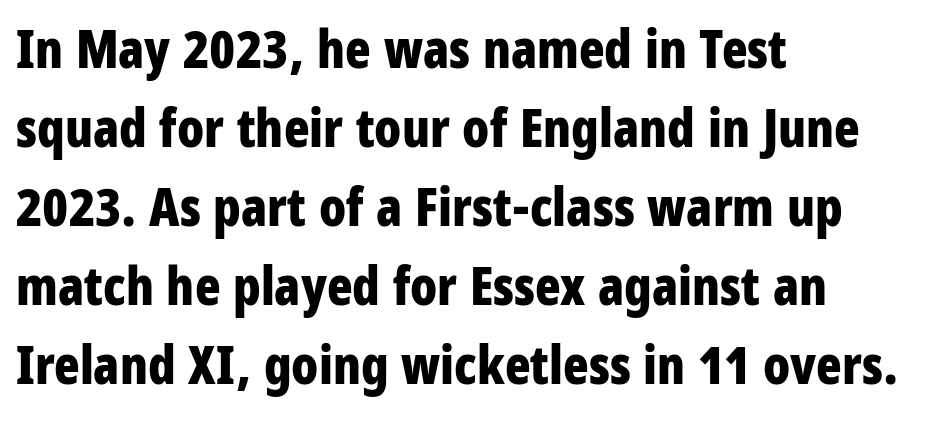
Q: Is the text bold? A: Yes.
Q: Is the text italic (slanted)? A: No, it is upright.
Q: Is the typeface a serif or a sans-serif typeface? A: Sans-serif.
Q: Is the text underlined? A: No.
Q: How is the paragraph aligned? A: Left-aligned.
Q: Is the spacing between letters normal or unusually wide? A: Normal.
Q: Is the spacing between lines tight, normal or loose? A: Normal.
Q: Width (condensed, normal, or wide)? A: Condensed.
Q: Stroke contrast? A: Low.
Q: x-height? A: Large.
Q: Monospaced? A: No.
